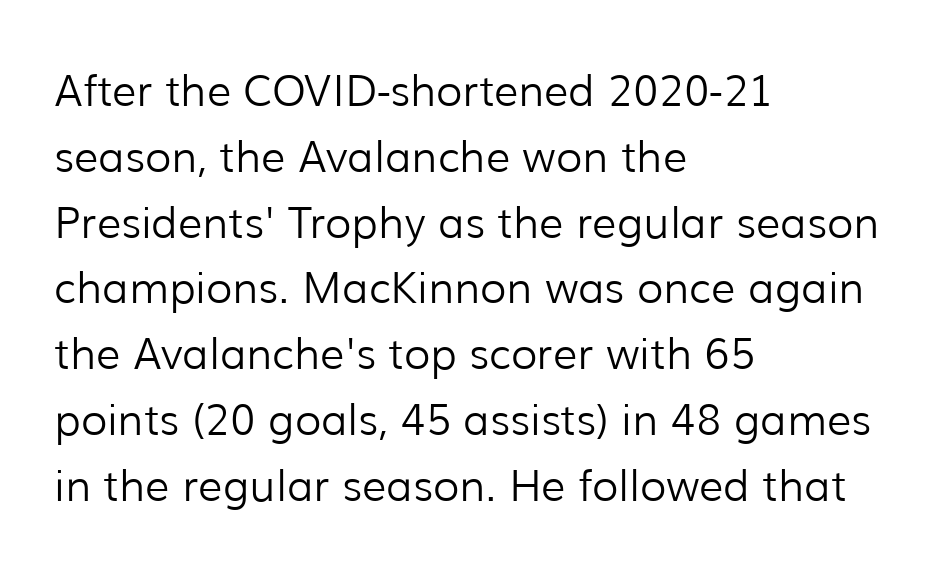
Q: Is the text bold? A: No.
Q: Is the text italic (slanted)? A: No, it is upright.
Q: Is the typeface a serif or a sans-serif typeface? A: Sans-serif.
Q: Is the text underlined? A: No.
Q: How is the paragraph aligned? A: Left-aligned.
Q: Is the spacing between letters normal or unusually wide? A: Normal.
Q: Is the spacing between lines tight, normal or loose? A: Normal.
Q: Width (condensed, normal, or wide)? A: Normal.
Q: Stroke contrast? A: Low.
Q: x-height? A: Medium.
Q: Monospaced? A: No.
